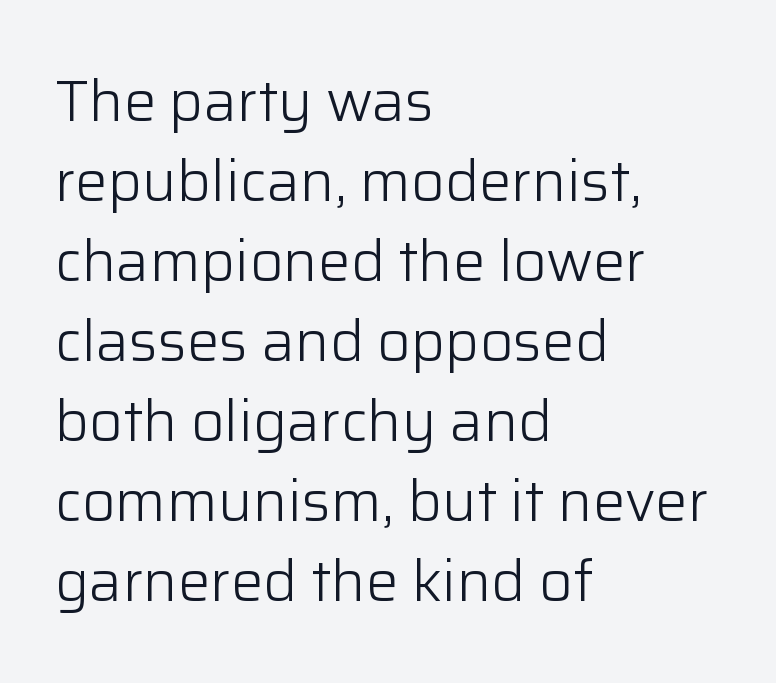
{"serif": "no", "italic": "no", "bold": "no", "weight": "light", "width": "normal", "stroke_contrast": "low", "x_height": "medium", "monospaced": "no", "underline": "no", "align": "left", "line_spacing": "normal", "line_spacing_ratio": 1.38, "letter_spacing": "normal", "letter_spacing_em": 0.0, "glyph_px": 58}
